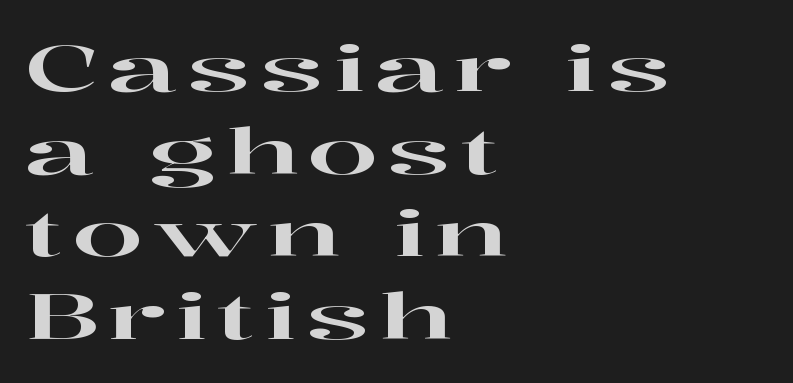
The image shows 63 px wide serif type, upright; set left-aligned, normal line spacing (1.31x), not underlined; high stroke contrast and a medium x-height.
